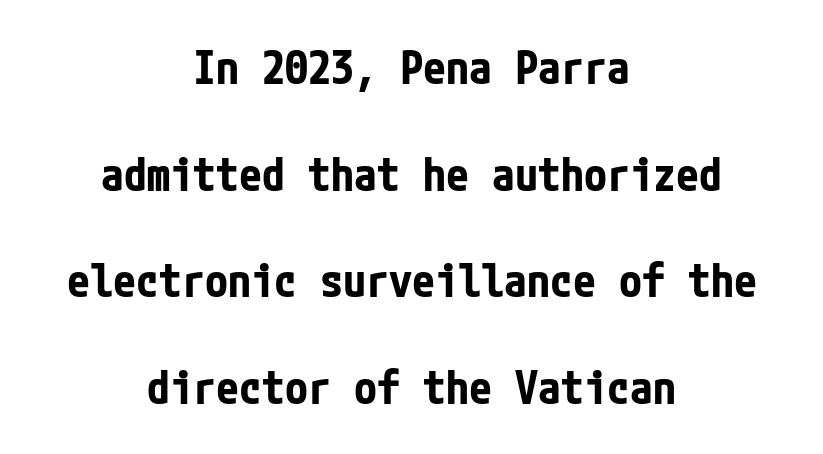
{"serif": "no", "italic": "no", "bold": "yes", "weight": "bold", "width": "condensed", "stroke_contrast": "low", "x_height": "medium", "underline": "no", "align": "center", "line_spacing": "loose", "line_spacing_ratio": 2.32, "letter_spacing": "normal", "letter_spacing_em": 0.0, "glyph_px": 46}
